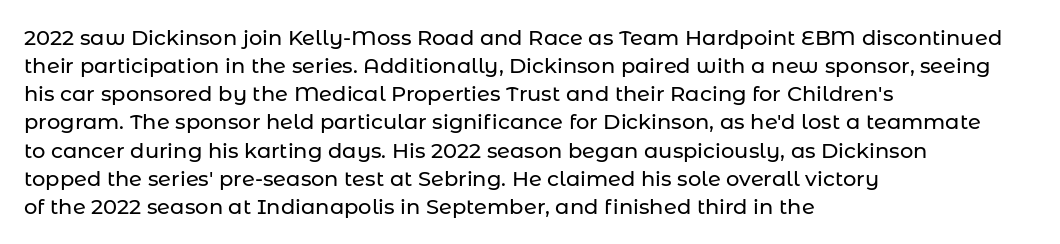
The image shows 21 px text type, upright; set left-aligned, normal line spacing (1.34x), normal letter spacing, not underlined.
